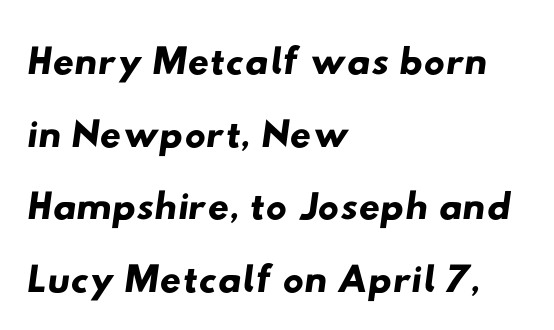
Q: Is the typeface a serif or a sans-serif typeface? A: Sans-serif.
Q: Is the text underlined? A: No.
Q: How is the paragraph aligned? A: Left-aligned.
Q: Is the spacing between letters normal or unusually wide? A: Normal.
Q: Width (condensed, normal, or wide)? A: Wide.
Q: Stroke contrast? A: Low.
Q: x-height? A: Small.
Q: Monospaced? A: No.
